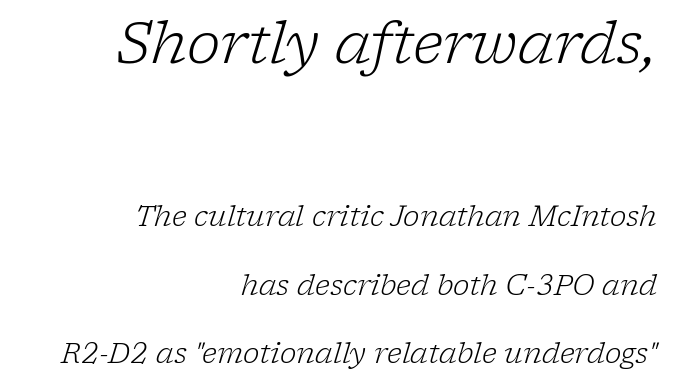
This rendering features lettering with no underline. Successive baselines arrive slowly, with a big drop between each. Stems here are at most as thick as an everyday book face. Students, note that the glyphs here touch the page at normal intervals. Reading top to bottom, the characters get smaller at the block break.
